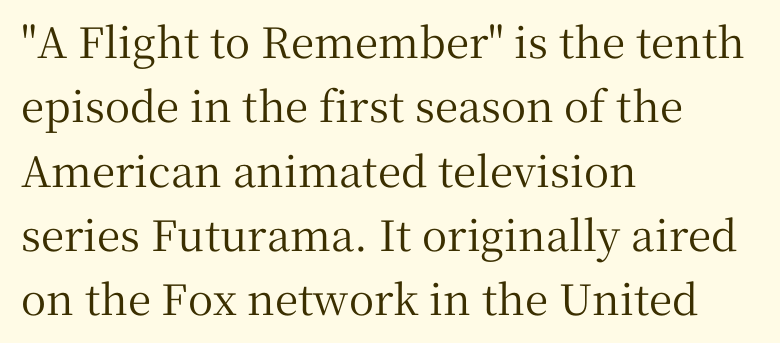
Q: Is the text italic (slanted)? A: No, it is upright.
Q: Is the typeface a serif or a sans-serif typeface? A: Serif.
Q: Is the text underlined? A: No.
Q: How is the paragraph aligned? A: Left-aligned.
Q: Is the spacing between letters normal or unusually wide? A: Normal.
Q: Is the spacing between lines tight, normal or loose? A: Normal.
Q: Width (condensed, normal, or wide)? A: Normal.
Q: Stroke contrast? A: Medium.
Q: x-height? A: Medium.
Q: Monospaced? A: No.
